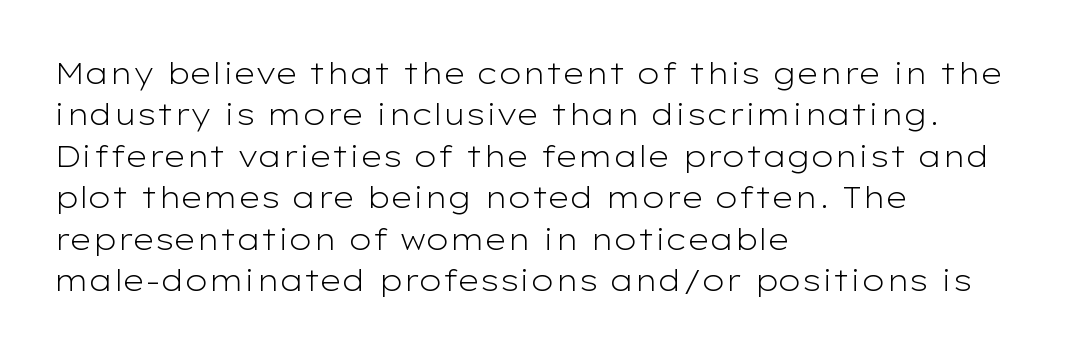
{"serif": "no", "italic": "no", "bold": "no", "weight": "light", "width": "wide", "stroke_contrast": "low", "x_height": "medium", "monospaced": "no", "underline": "no", "align": "left", "line_spacing": "normal", "line_spacing_ratio": 1.38, "letter_spacing": "normal", "letter_spacing_em": 0.0, "glyph_px": 30}
